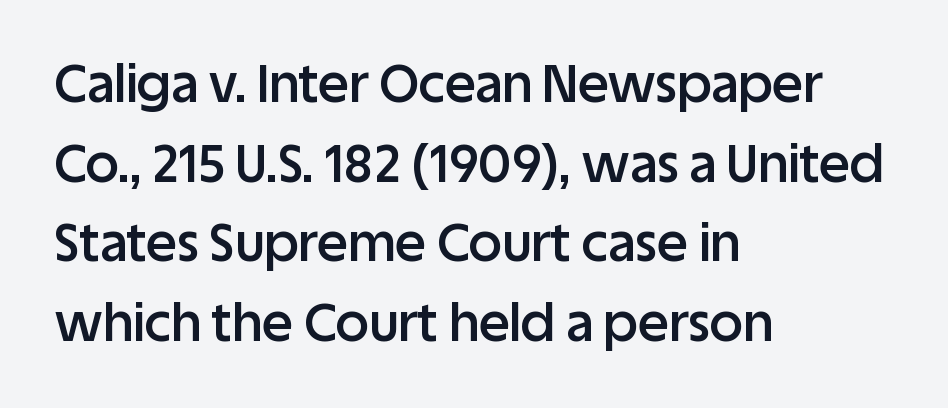
Q: Is the text bold? A: Semi-bold.
Q: Is the text italic (slanted)? A: No, it is upright.
Q: Is the typeface a serif or a sans-serif typeface? A: Sans-serif.
Q: Is the text underlined? A: No.
Q: How is the paragraph aligned? A: Left-aligned.
Q: Is the spacing between letters normal or unusually wide? A: Normal.
Q: Is the spacing between lines tight, normal or loose? A: Normal.
Q: Width (condensed, normal, or wide)? A: Normal.
Q: Stroke contrast? A: Low.
Q: x-height? A: Large.
Q: Monospaced? A: No.
